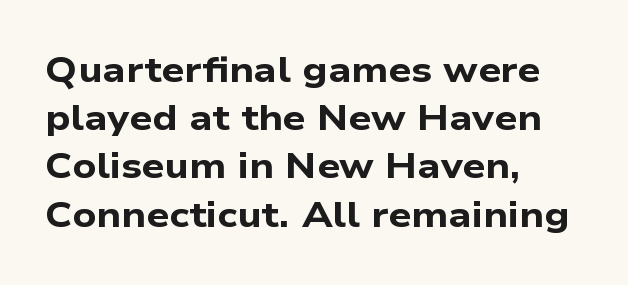
Q: Is the text bold? A: Yes.
Q: Is the typeface a serif or a sans-serif typeface? A: Sans-serif.
Q: Is the text underlined? A: No.
Q: How is the paragraph aligned? A: Left-aligned.
Q: Is the spacing between letters normal or unusually wide? A: Normal.
Q: Is the spacing between lines tight, normal or loose? A: Normal.
Q: Width (condensed, normal, or wide)? A: Wide.
Q: Stroke contrast? A: Low.
Q: x-height? A: Medium.
Q: Monospaced? A: No.
